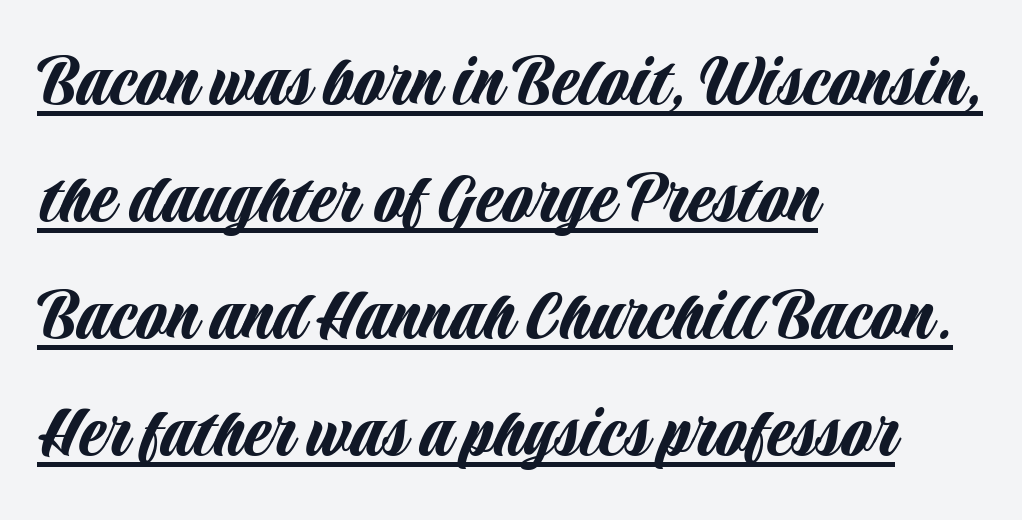
{"serif": "no", "width": "condensed", "stroke_contrast": "low", "x_height": "large", "monospaced": "no", "underline": "yes", "align": "left", "line_spacing": "normal", "line_spacing_ratio": 1.5, "letter_spacing": "normal", "letter_spacing_em": 0.0, "glyph_px": 78}
